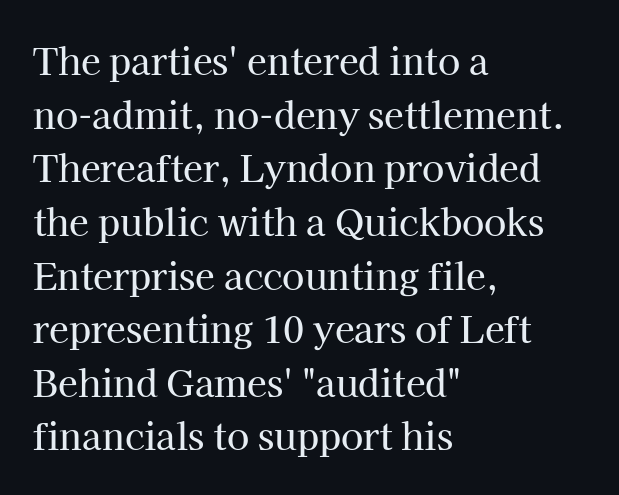
Is this a fixed-width face? No — the glyphs have proportional, varying widths. Default kerning and tracking; the words read as compact shapes. A normal amount of white space separates one row of letters from the next. Observe the serifs anchoring each vertical stroke in this sample. Italic? Not at all — the glyphs are vertical.
